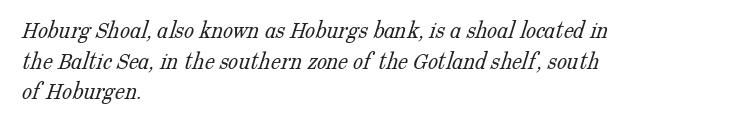
{"bold": "no", "underline": "no", "align": "left", "line_spacing_ratio": 1.23, "letter_spacing": "normal", "letter_spacing_em": 0.0, "glyph_px": 25}
